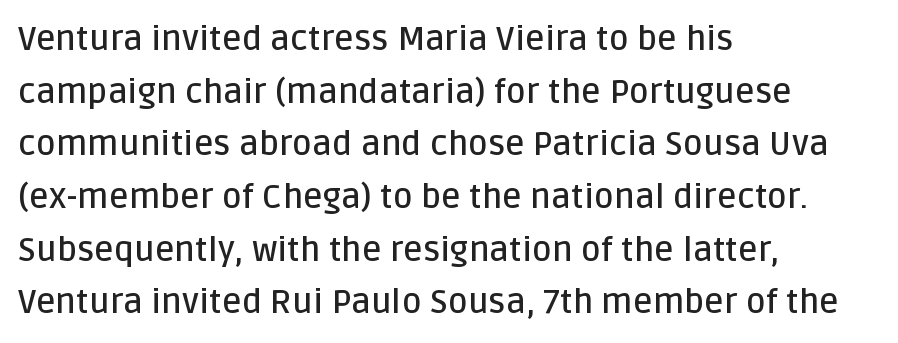
Q: Is the text bold? A: Semi-bold.
Q: Is the text italic (slanted)? A: No, it is upright.
Q: Is the typeface a serif or a sans-serif typeface? A: Sans-serif.
Q: Is the text underlined? A: No.
Q: How is the paragraph aligned? A: Left-aligned.
Q: Is the spacing between letters normal or unusually wide? A: Normal.
Q: Is the spacing between lines tight, normal or loose? A: Normal.
Q: Width (condensed, normal, or wide)? A: Normal.
Q: Stroke contrast? A: Low.
Q: x-height? A: Large.
Q: Monospaced? A: No.
